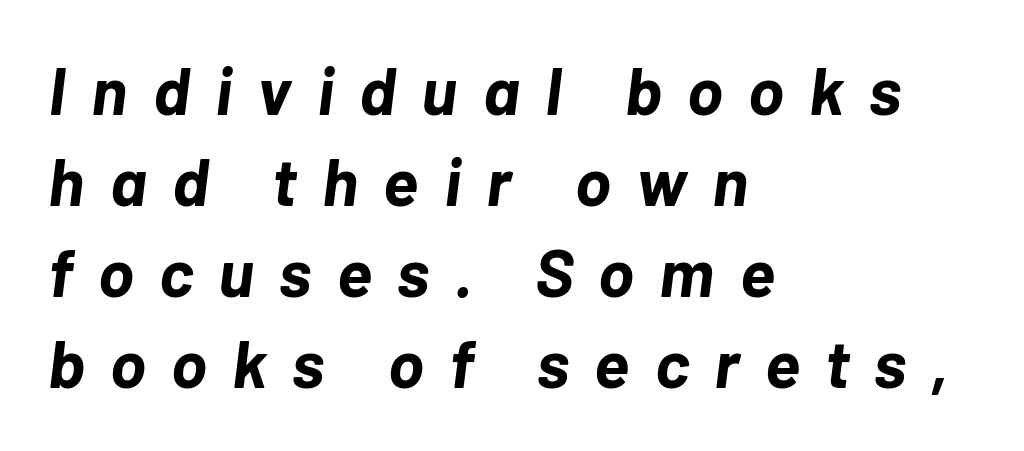
The face used here has the dense, thick strokes of a bold. Clear beneath every line of the passage. These lines have a slow, spaced-out rhythm from letter to letter. Horizontal bands of white between lines are of average thickness.
